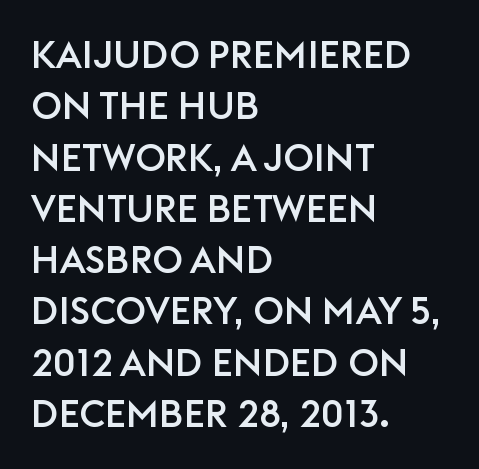
{"serif": "no", "italic": "no", "width": "normal", "stroke_contrast": "low", "x_height": "large", "monospaced": "no", "underline": "no", "align": "left", "line_spacing": "normal", "line_spacing_ratio": 1.35, "letter_spacing": "normal", "letter_spacing_em": 0.0, "glyph_px": 38}
